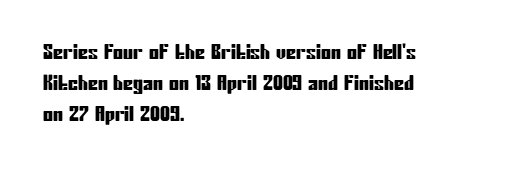
{"italic": "no", "underline": "no", "align": "left", "line_spacing": "normal", "line_spacing_ratio": 1.56, "letter_spacing": "normal", "letter_spacing_em": 0.0, "glyph_px": 20}
